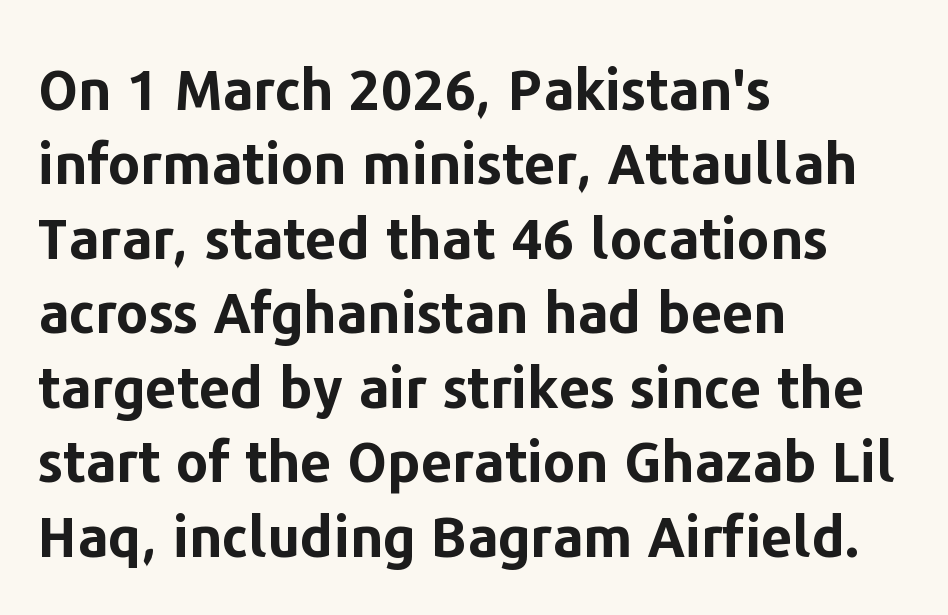
Q: Is the text bold? A: Yes.
Q: Is the text italic (slanted)? A: No, it is upright.
Q: Is the typeface a serif or a sans-serif typeface? A: Sans-serif.
Q: Is the text underlined? A: No.
Q: How is the paragraph aligned? A: Left-aligned.
Q: Is the spacing between letters normal or unusually wide? A: Normal.
Q: Is the spacing between lines tight, normal or loose? A: Normal.
Q: Width (condensed, normal, or wide)? A: Normal.
Q: Stroke contrast? A: Low.
Q: x-height? A: Medium.
Q: Monospaced? A: No.
